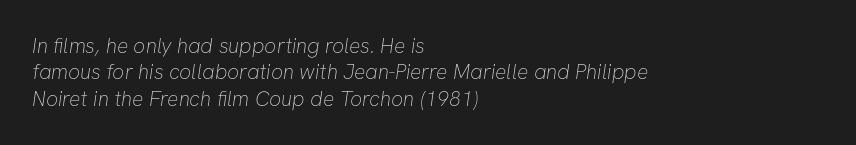
Q: Is the text bold? A: No.
Q: Is the text underlined? A: No.
Q: How is the paragraph aligned? A: Left-aligned.
Q: Is the spacing between letters normal or unusually wide? A: Normal.
Q: Is the spacing between lines tight, normal or loose? A: Normal.
